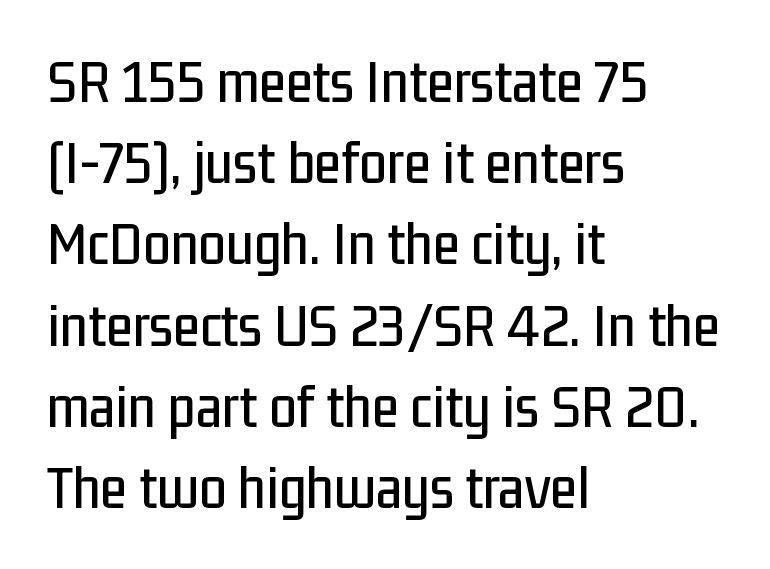
Spacing verdict: proportional, widths tailored to each character. Line beginnings align vertically; line endings do not. Rows of type keep a routine distance in the vertical direction. No feet cap the strokes, marking this as sans-serif type.
